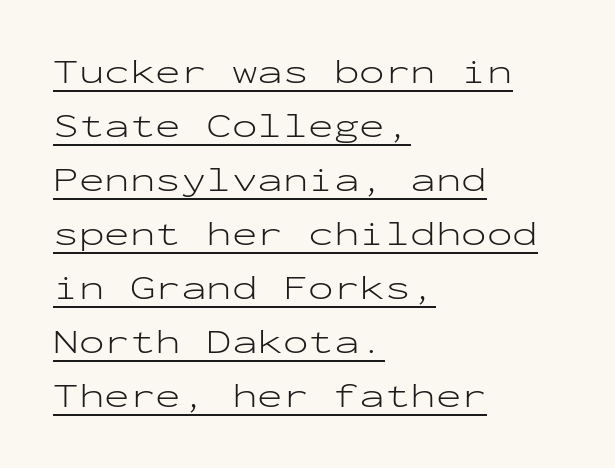
{"serif": "no", "italic": "no", "bold": "no", "weight": "light", "width": "wide", "stroke_contrast": "low", "x_height": "medium", "monospaced": "yes", "underline": "yes", "align": "left", "line_spacing": "normal", "line_spacing_ratio": 1.59, "letter_spacing": "normal", "letter_spacing_em": 0.0, "glyph_px": 34}
